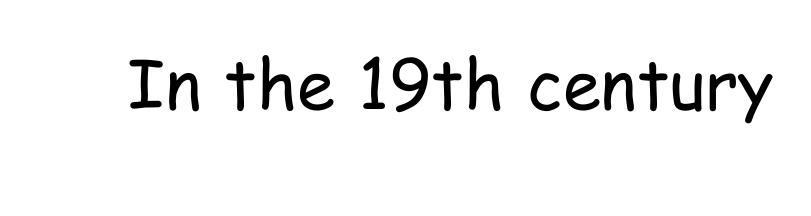
Q: Is the text bold? A: No.
Q: Is the text italic (slanted)? A: No, it is upright.
Q: Is the typeface a serif or a sans-serif typeface? A: Sans-serif.
Q: Is the text underlined? A: No.
Q: Is the spacing between letters normal or unusually wide? A: Normal.
Q: Width (condensed, normal, or wide)? A: Condensed.
Q: Stroke contrast? A: Low.
Q: x-height? A: Medium.
Q: Monospaced? A: No.
